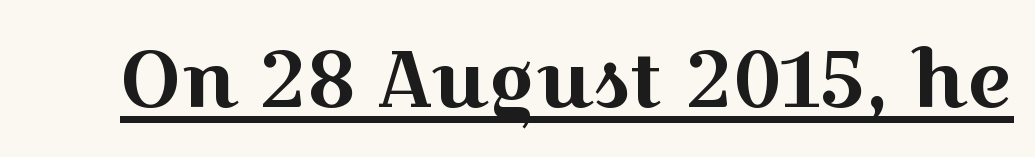
{"serif": "yes", "italic": "no", "width": "wide", "x_height": "medium", "monospaced": "no", "underline": "yes", "letter_spacing": "normal", "letter_spacing_em": 0.0, "glyph_px": 79}
